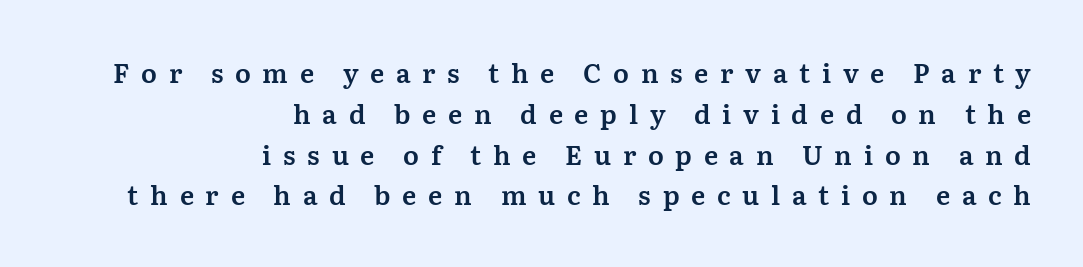
The image shows 26 px text type, upright; set right-aligned, normal line spacing (1.57x), unusually wide letter spacing (+0.45 em), not underlined.
